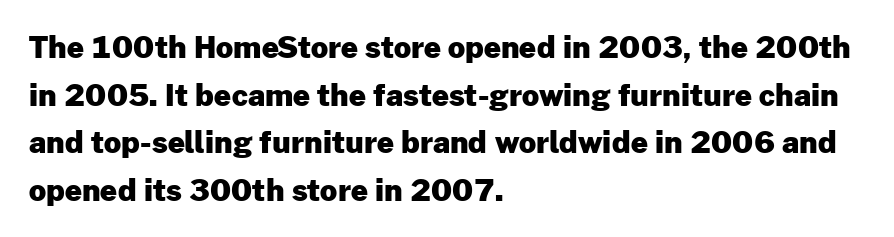
Standard letterfit; no display-style spreading of the glyphs. Every character sits straight up, as roman type does. Students, this is bold: see how much ink each stroke carries. The compositor pushed each line to the left boundary. These lines are rendered in a variable-pitch font. Decoration check: the copy has no underline.
